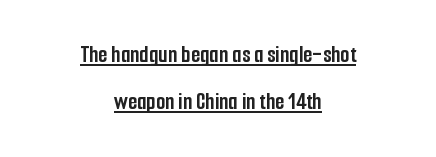
{"italic": "no", "bold": "yes", "underline": "yes", "align": "center", "line_spacing": "loose", "line_spacing_ratio": 1.94, "letter_spacing": "normal", "letter_spacing_em": 0.0, "glyph_px": 24}
